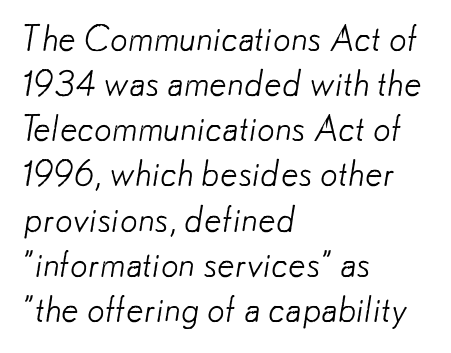
Q: Is the text bold? A: No.
Q: Is the typeface a serif or a sans-serif typeface? A: Sans-serif.
Q: Is the text underlined? A: No.
Q: How is the paragraph aligned? A: Left-aligned.
Q: Is the spacing between letters normal or unusually wide? A: Normal.
Q: Is the spacing between lines tight, normal or loose? A: Normal.
Q: Width (condensed, normal, or wide)? A: Normal.
Q: Stroke contrast? A: Low.
Q: x-height? A: Small.
Q: Monospaced? A: No.
